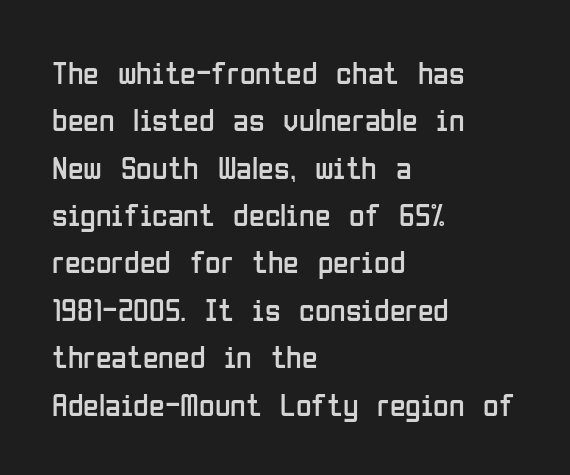
{"serif": "no", "italic": "no", "bold": "no", "weight": "regular", "width": "condensed", "stroke_contrast": "low", "x_height": "medium", "monospaced": "no", "underline": "no", "align": "left", "line_spacing": "normal", "line_spacing_ratio": 1.48, "letter_spacing": "normal", "letter_spacing_em": 0.0, "glyph_px": 32}
